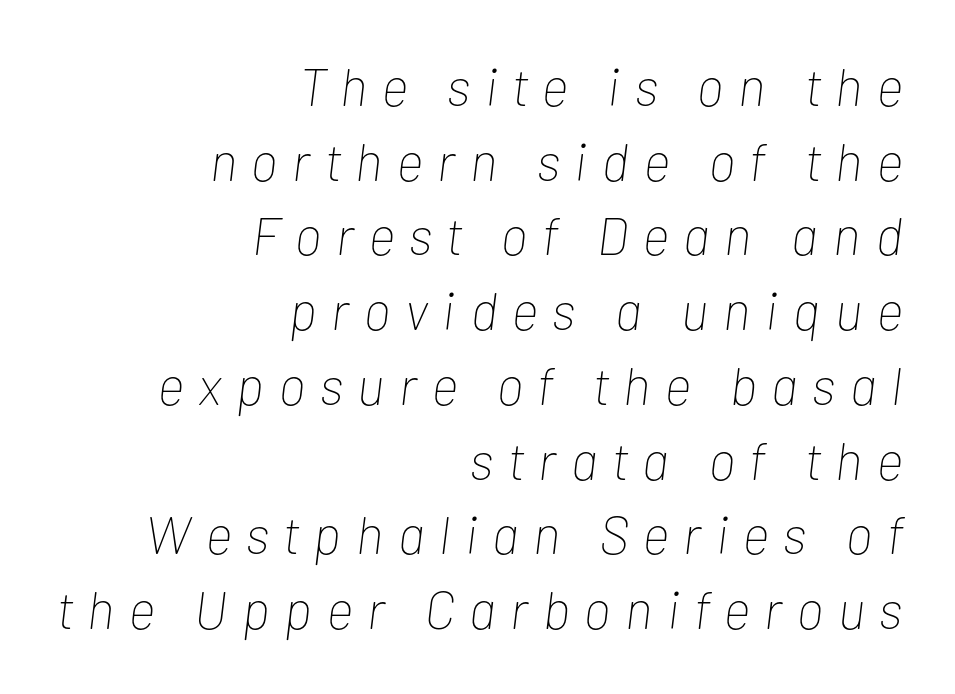
Vertical spacing — default. The letters advance in unequal steps, a hallmark of proportional type. These lines stack with their right ends in a neat column. Compared with a typical body face, this is equally light or lighter still. The letters are slanted; this is an italic face.
